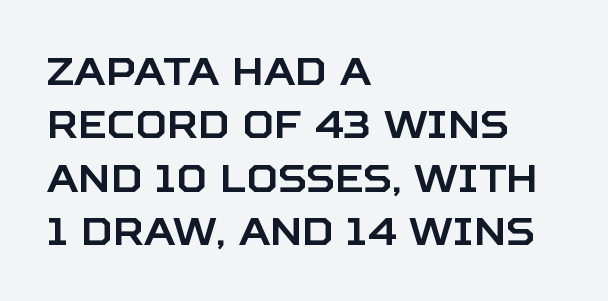
Q: Is the text italic (slanted)? A: No, it is upright.
Q: Is the typeface a serif or a sans-serif typeface? A: Sans-serif.
Q: Is the text underlined? A: No.
Q: How is the paragraph aligned? A: Left-aligned.
Q: Is the spacing between letters normal or unusually wide? A: Normal.
Q: Is the spacing between lines tight, normal or loose? A: Normal.
Q: Width (condensed, normal, or wide)? A: Normal.
Q: Stroke contrast? A: Low.
Q: x-height? A: Large.
Q: Monospaced? A: No.
